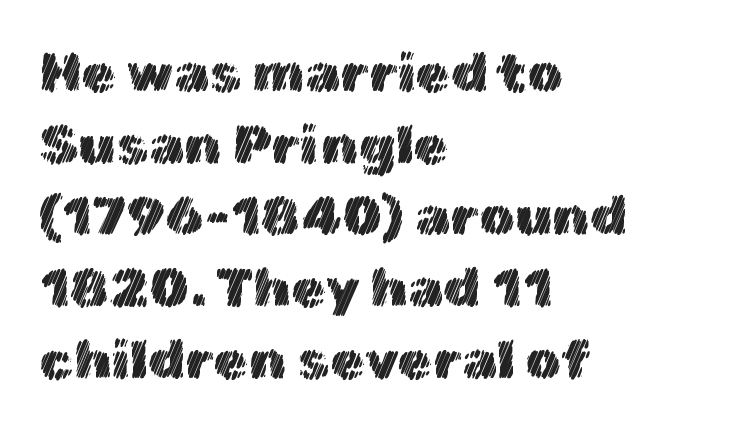
{"italic": "no", "width": "normal", "x_height": "medium", "monospaced": "no", "underline": "no", "align": "left", "line_spacing": "normal", "line_spacing_ratio": 1.28, "letter_spacing": "normal", "letter_spacing_em": 0.0, "glyph_px": 56}
